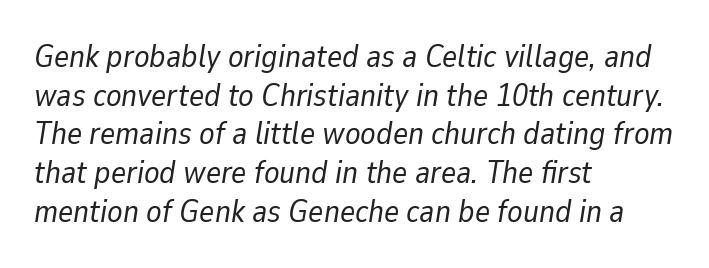
{"italic": "yes", "lean": "right", "slant_degrees": 9, "bold": "no", "weight": "regular", "width": "normal", "stroke_contrast": "low", "x_height": "medium", "monospaced": "no", "underline": "no", "align": "left", "line_spacing_ratio": 1.21, "letter_spacing": "normal", "letter_spacing_em": 0.0, "glyph_px": 32}
